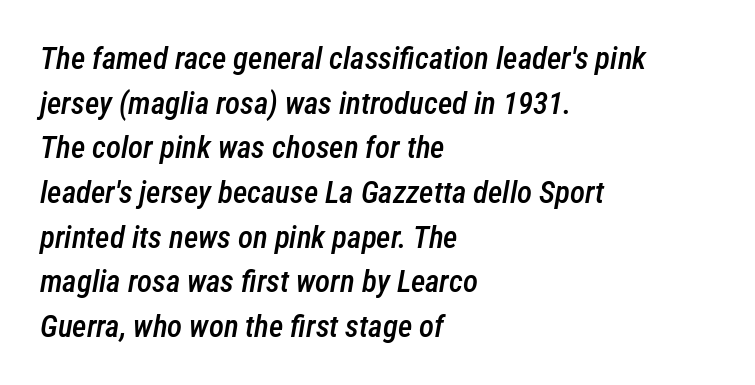
{"italic": "yes", "lean": "right", "slant_degrees": 12, "bold": "semi", "weight": "semibold", "width": "condensed", "stroke_contrast": "low", "x_height": "medium", "monospaced": "no", "underline": "no", "align": "left", "line_spacing": "normal", "line_spacing_ratio": 1.44, "letter_spacing": "normal", "letter_spacing_em": 0.0, "glyph_px": 31}
